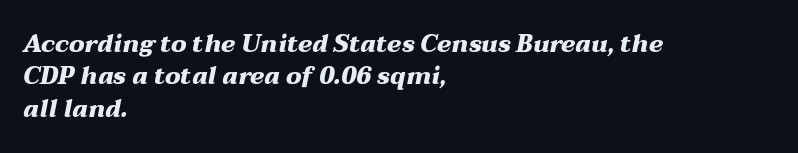
Looking at the ascenders, they clearly lean. Has an underline been added? It has not. This block has exactly the height ordinary leading produces. Which margin do the lines hug? The left one — the right edge is uneven. This is heavy type, rendered in bold. The letterforms sit shoulder to shoulder at normal distance.
